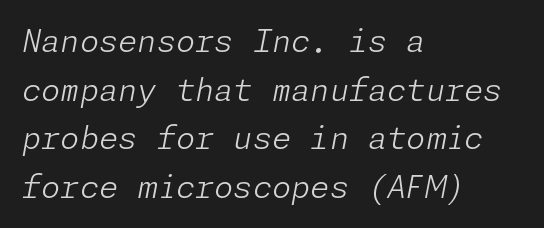
Q: Is the text bold? A: No.
Q: Is the text italic (slanted)? A: Yes, it leans right by about 11 degrees.
Q: Is the text underlined? A: No.
Q: How is the paragraph aligned? A: Left-aligned.
Q: Is the spacing between letters normal or unusually wide? A: Normal.
Q: Is the spacing between lines tight, normal or loose? A: Normal.
Q: Width (condensed, normal, or wide)? A: Normal.
Q: Stroke contrast? A: Low.
Q: x-height? A: Medium.
